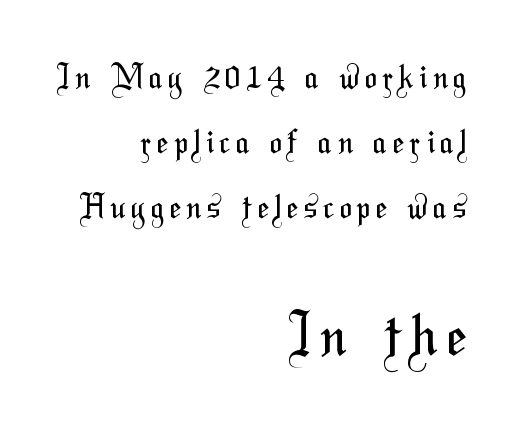
Q: Is the text bold? A: No.
Q: Is the typeface a serif or a sans-serif typeface? A: Sans-serif.
Q: Is the text underlined? A: No.
Q: How is the paragraph aligned? A: Right-aligned.
Q: Is the spacing between lines tight, normal or loose? A: Loose.
Q: Which block of text is set in a larger size, the first (top) or the second (bottom)? A: The second (bottom) one.
Q: Width (condensed, normal, or wide)? A: Condensed.
Q: Stroke contrast? A: Medium.
Q: x-height? A: Medium.
Q: Monospaced? A: No.
